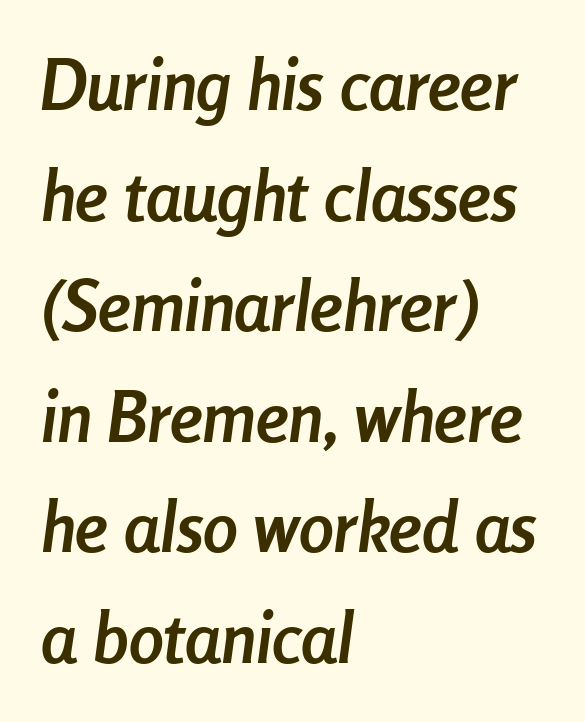
Q: Is the text bold? A: Yes.
Q: Is the text italic (slanted)? A: Yes, it leans right by about 8 degrees.
Q: Is the text underlined? A: No.
Q: How is the paragraph aligned? A: Left-aligned.
Q: Is the spacing between letters normal or unusually wide? A: Normal.
Q: Is the spacing between lines tight, normal or loose? A: Normal.
Q: Width (condensed, normal, or wide)? A: Condensed.
Q: Stroke contrast? A: Low.
Q: x-height? A: Medium.
Q: Monospaced? A: No.
